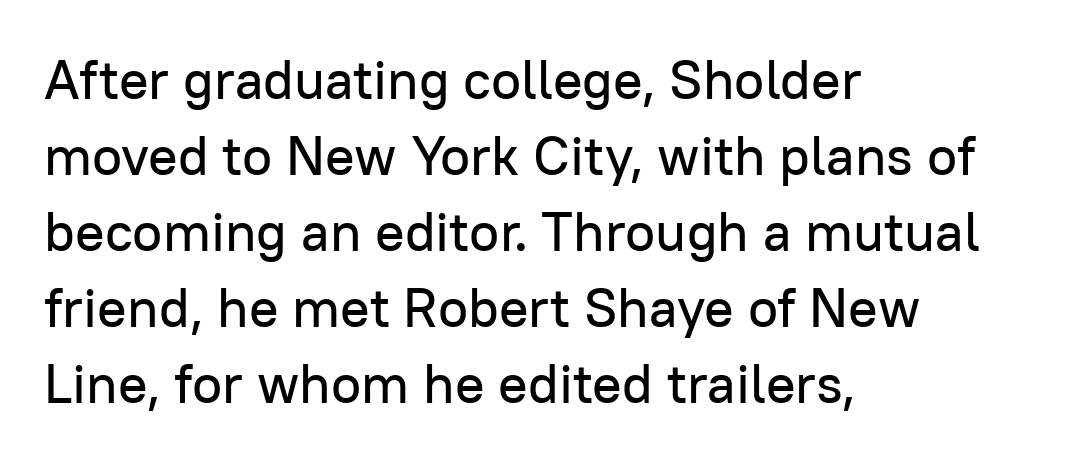
The designer went with a sans here, leaving each stem footless. This sample has the flowing, uneven cadence of proportional lettering. Tall strokes in this sample are plumb rather than angled. Honestly, there is no underline to notice here at all. The space between consecutive lines is moderate.
